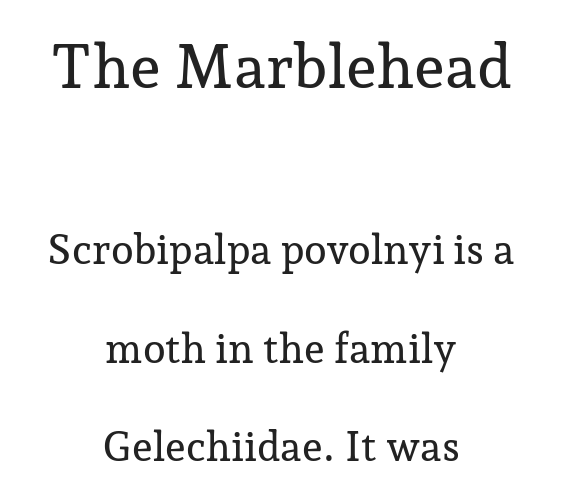
Looks like regular typesetting: each glyph gets only the width it needs. Observe the ordinary spacing: letters are neighbours, not strangers. Stroke terminals: seriffed. How would I describe the line gaps? Wide and relaxed. Rendered with straight, roman letterforms.
